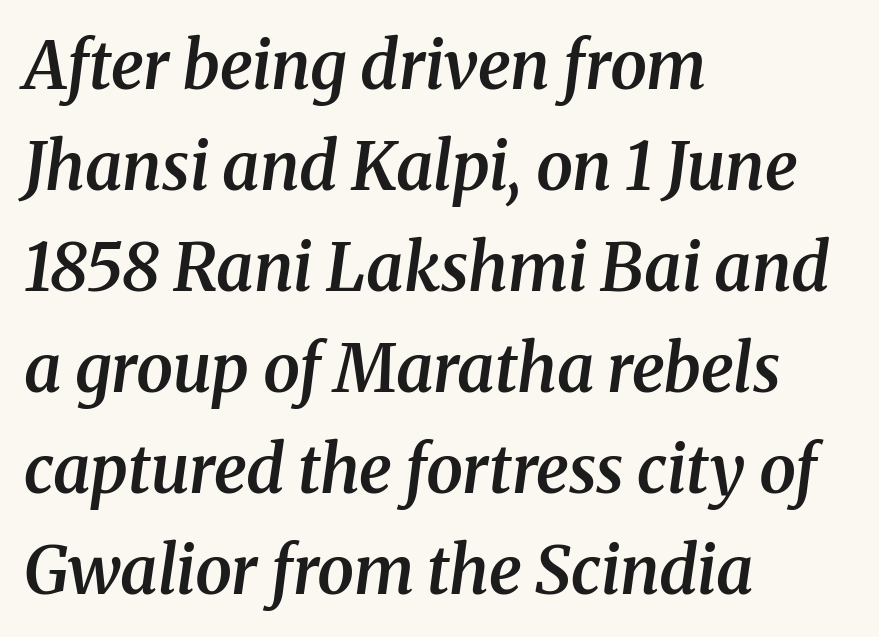
{"serif": "yes", "italic": "yes", "lean": "right", "slant_degrees": 8, "bold": "semi", "weight": "semibold", "width": "normal", "stroke_contrast": "medium", "x_height": "medium", "monospaced": "no", "underline": "no", "align": "left", "line_spacing": "normal", "line_spacing_ratio": 1.53, "letter_spacing": "normal", "letter_spacing_em": 0.0, "glyph_px": 66}
